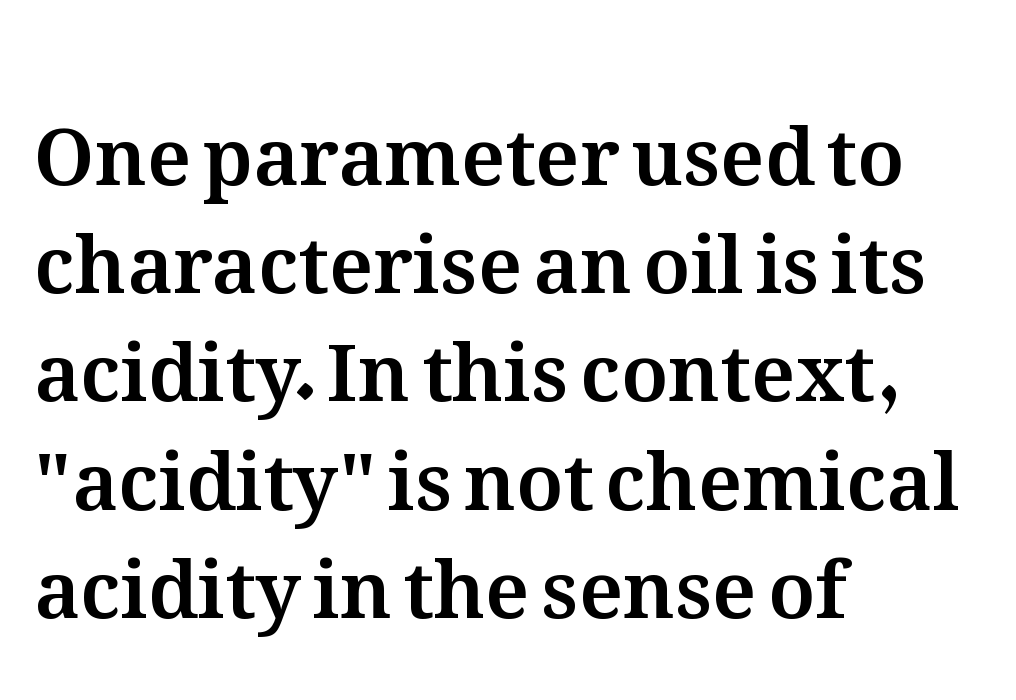
Reading down the block, your eye returns to a fixed left position each line. Nope, not italic — everything's standing straight. This sample has the flowing, uneven cadence of proportional lettering. There is no visible air inserted between adjacent glyphs.
